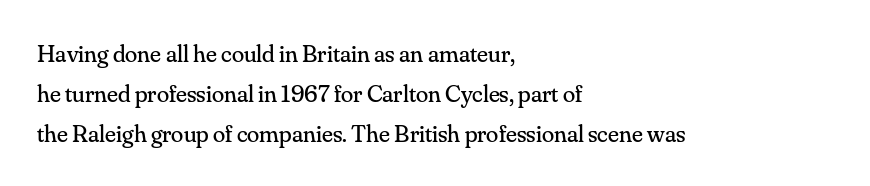
The area under the type is left untouched. A typesetter would mark this as roman, not italic. What's the leading like? Ordinary, nothing unusual. A typesetter would call this zero additional tracking. Which margin do the lines hug? The left one — the right edge is uneven. The cut favours lightness, reaching ordinary text weight at its darkest.
